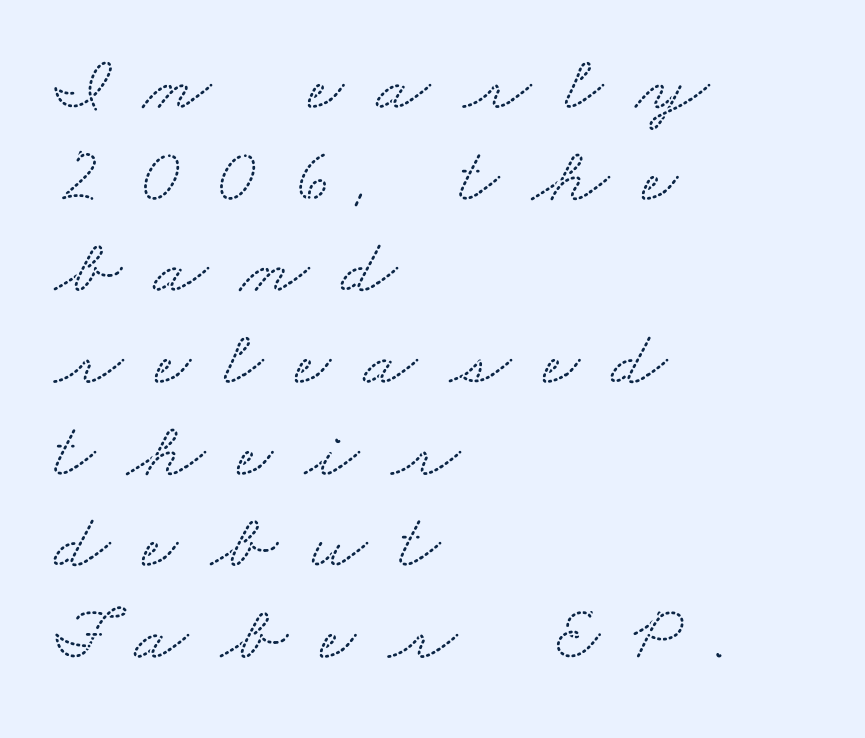
The image shows 79 px wide serif type; set left-aligned, line spacing 1.16x, unusually wide letter spacing (+0.41 em), not underlined; low stroke contrast and a small x-height.
